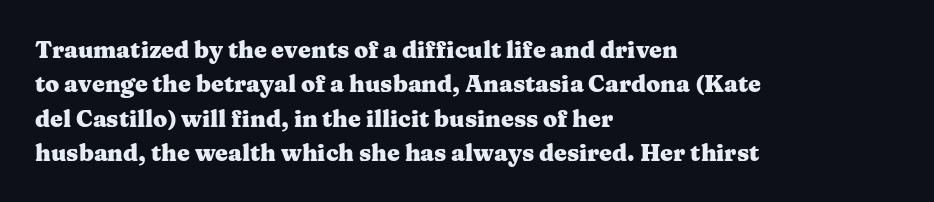
{"italic": "no", "bold": "yes", "underline": "no", "align": "left", "line_spacing": "normal", "line_spacing_ratio": 1.49, "letter_spacing": "normal", "letter_spacing_em": 0.0, "glyph_px": 23}
